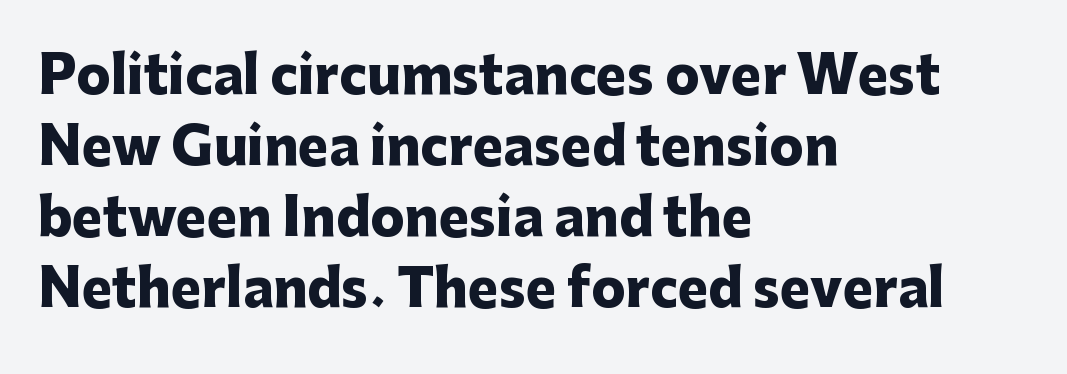
{"serif": "no", "italic": "no", "bold": "yes", "weight": "heavy", "width": "normal", "stroke_contrast": "low", "x_height": "medium", "monospaced": "no", "underline": "no", "align": "left", "line_spacing": "normal", "line_spacing_ratio": 1.39, "letter_spacing": "normal", "letter_spacing_em": 0.0, "glyph_px": 51}
